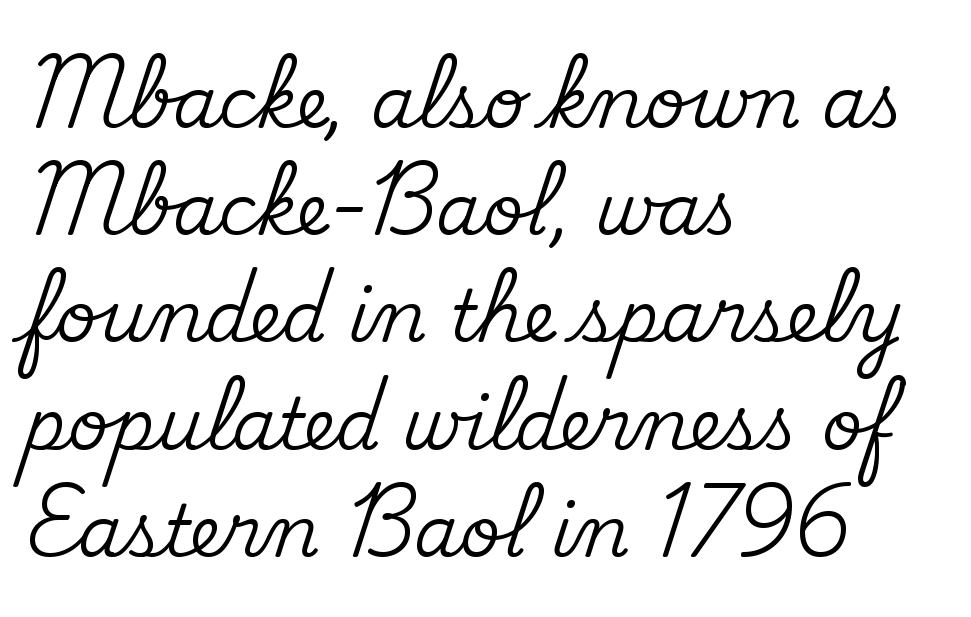
The image shows 71 px text type; set left-aligned, normal line spacing (1.51x), normal letter spacing, not underlined; medium stroke contrast and a small x-height.
